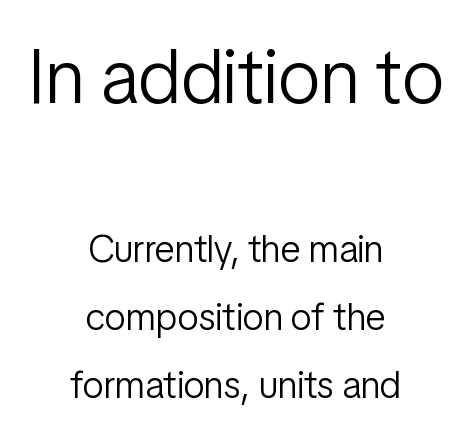
The string is rendered with underlining switched off. No extra tracking has been applied to these lines. Stroke terminals: plain, sans-serif. Is this a fixed-width face? No — the glyphs have proportional, varying widths. Whoever set this made the first block the dominant, larger element.
